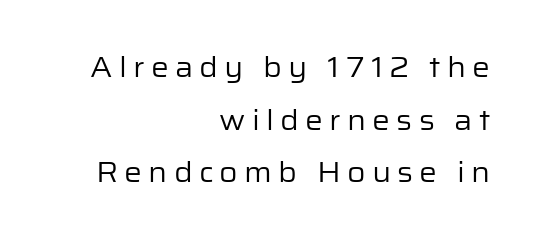
Lines of text with bare space underneath. Weight: regular or lighter. Nope, no serifs anywhere on these letters. Do the characters align in a grid? No, the font is proportional.
